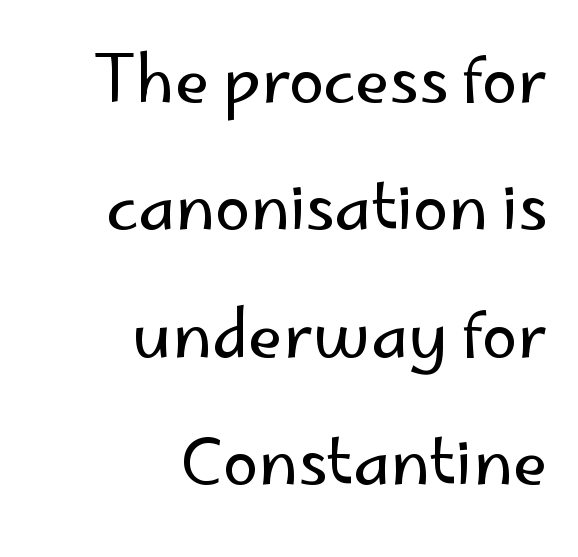
{"serif": "no", "italic": "no", "bold": "no", "weight": "regular", "width": "normal", "stroke_contrast": "low", "x_height": "small", "monospaced": "no", "underline": "no", "align": "right", "line_spacing": "loose", "line_spacing_ratio": 1.99, "letter_spacing": "normal", "letter_spacing_em": 0.0, "glyph_px": 64}
